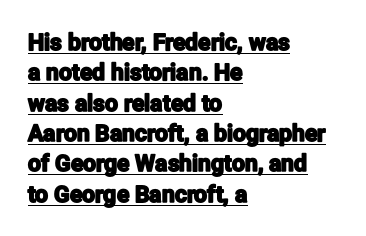
The image shows 23 px text type, upright; set left-aligned, normal line spacing (1.32x), normal letter spacing, underlined.
